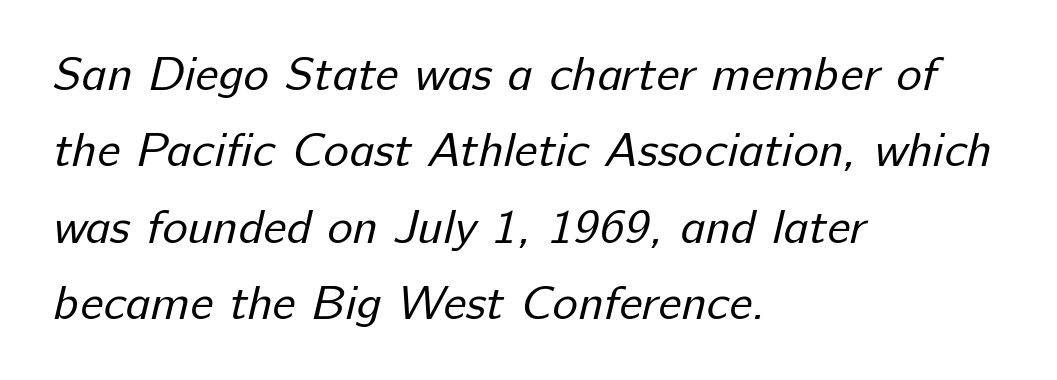
The image shows 48 px regular-weight sans-serif type; set left-aligned, normal line spacing (1.59x), normal letter spacing, not underlined; low stroke contrast and a medium x-height.
